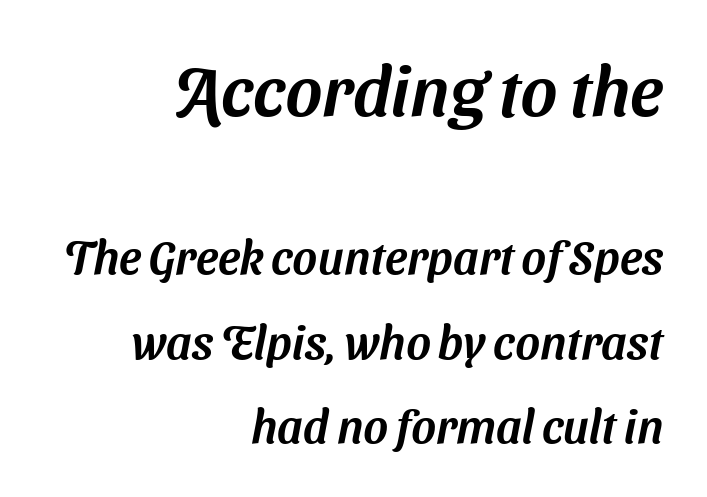
Q: Is the typeface a serif or a sans-serif typeface? A: Sans-serif.
Q: Is the text underlined? A: No.
Q: How is the paragraph aligned? A: Right-aligned.
Q: Is the spacing between letters normal or unusually wide? A: Normal.
Q: Which block of text is set in a larger size, the first (top) or the second (bottom)? A: The first (top) one.
Q: Width (condensed, normal, or wide)? A: Normal.
Q: Stroke contrast? A: Medium.
Q: x-height? A: Medium.
Q: Monospaced? A: No.
